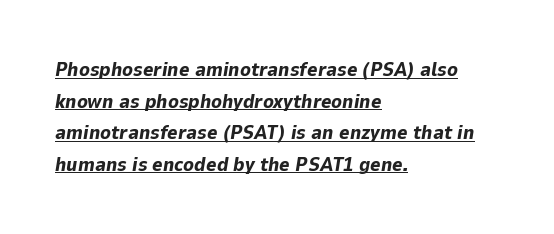
If you drew a ruler down the left edge, every line would touch it. Heavy, bold letterforms. Underlined type. You could call the tracking neutral — neither tight nor loose. The rendering uses a moderate line-height, typical for paragraphs.
